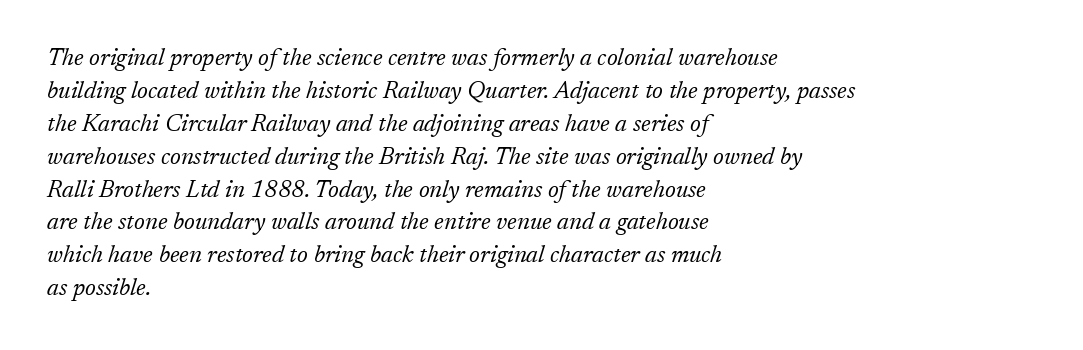
Letters rest on an invisible, unmarked baseline. Reading down the block, your eye returns to a fixed left position each line. The passage shown leans; its letterforms are oblique. The rendering keeps characters at their native spacing. Leading matches the norm, producing a regular column.
